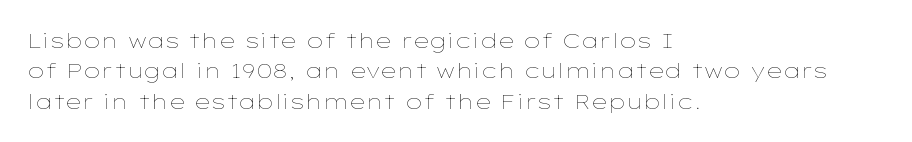
Letter spacing: default. Ink coverage per letter is moderate at most. The rag falls on the right side of this text block. Descenders are the only things crossing below the line. This block has exactly the height ordinary leading produces. This is the regular roman posture of the typeface.
